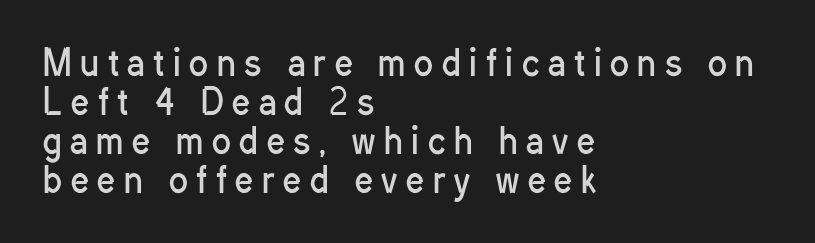
{"serif": "no", "italic": "no", "bold": "no", "weight": "regular", "width": "condensed", "stroke_contrast": "low", "x_height": "medium", "monospaced": "no", "underline": "no", "align": "left", "line_spacing": "tight", "line_spacing_ratio": 1.11, "letter_spacing": "wide", "letter_spacing_em": 0.25, "glyph_px": 35}
